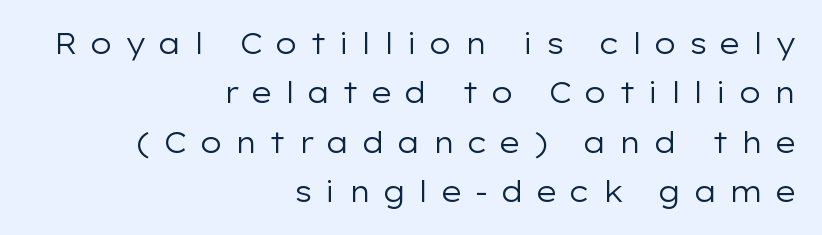
The image shows 29 px regular-weight, wide sans-serif type, upright; set right-aligned, normal line spacing (1.7x), unusually wide letter spacing (+0.4 em), not underlined; low stroke contrast and a medium x-height.
